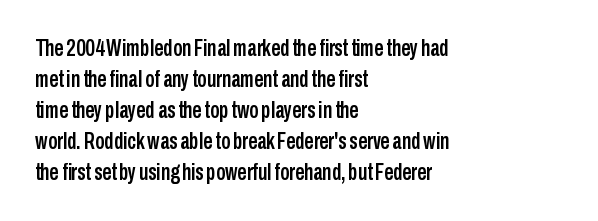
The image shows 23 px text type, upright; set left-aligned, normal line spacing (1.35x), normal letter spacing, not underlined.
